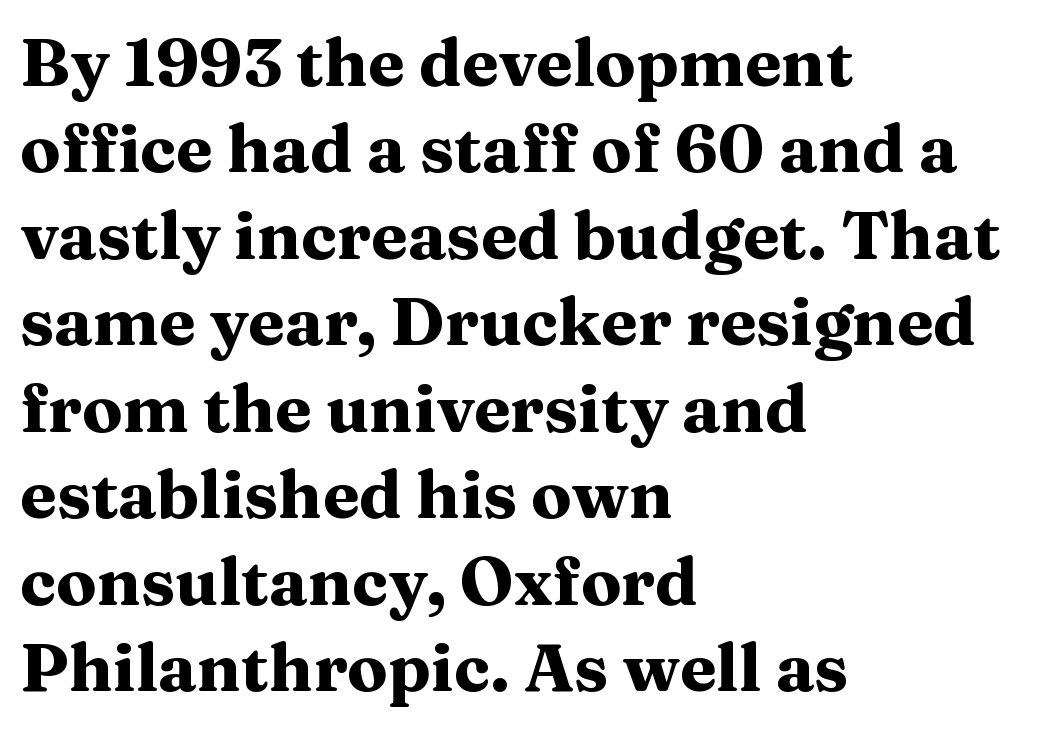
Line spacing here is normal. All the whitespace from short lines collects on the right. Strokes here are thick enough to call this a true bold. Words float on clear page, feet unadorned. Each letter's strokes conclude with small projecting serifs. Is there any slant? The stems are plumb.
